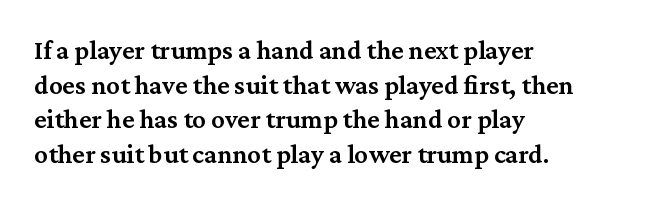
Set as a demibold, roughly 600 on the weight scale. The rendering anchors every line to the left-hand side. Tracking here is standard; glyphs follow each other at the usual distance. In terms of posture, this sample is upright. Each row of text sits above clean, open space.
